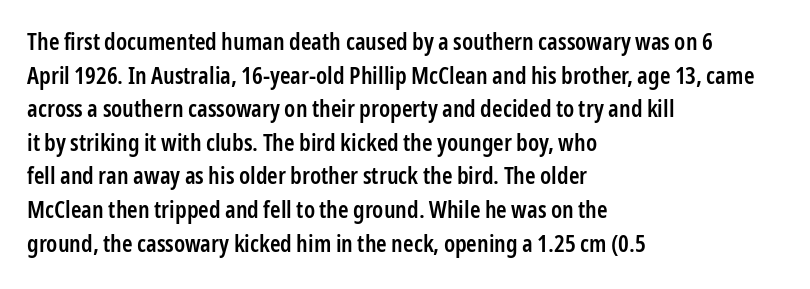
The image shows 24 px text type, upright; set left-aligned, normal line spacing (1.4x), normal letter spacing, not underlined.
